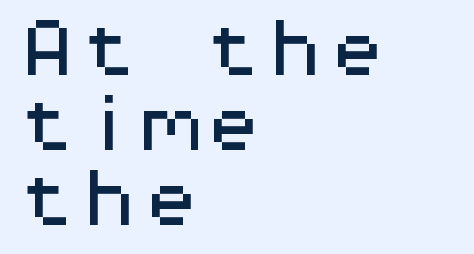
Q: Is the text italic (slanted)? A: No, it is upright.
Q: Is the typeface a serif or a sans-serif typeface? A: Sans-serif.
Q: Is the text underlined? A: No.
Q: How is the paragraph aligned? A: Left-aligned.
Q: Is the spacing between letters normal or unusually wide? A: Normal.
Q: Width (condensed, normal, or wide)? A: Wide.
Q: Stroke contrast? A: Medium.
Q: x-height? A: Medium.
Q: Monospaced? A: Yes.
